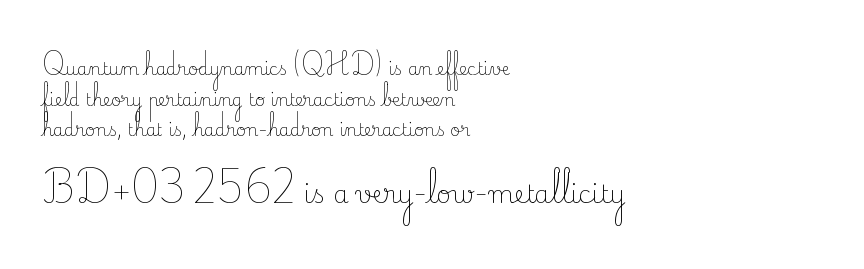
{"italic": "no", "bold": "no", "underline": "no", "align": "left", "line_spacing_ratio": 1.8, "letter_spacing": "normal", "letter_spacing_em": 0.0, "larger_block": "second", "size_ratio": 1.47, "glyph_px": 25}
